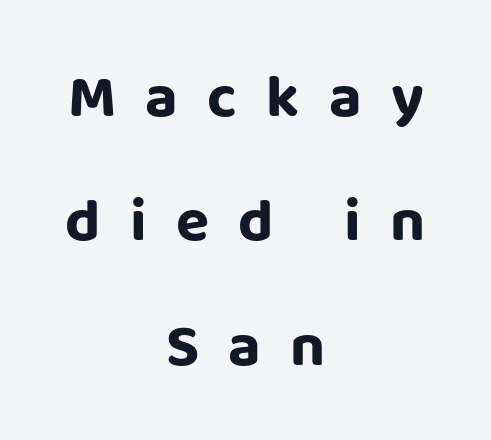
Q: Is the text bold? A: Yes.
Q: Is the text italic (slanted)? A: No, it is upright.
Q: Is the typeface a serif or a sans-serif typeface? A: Sans-serif.
Q: Is the text underlined? A: No.
Q: How is the paragraph aligned? A: Centered.
Q: Is the spacing between letters normal or unusually wide? A: Unusually wide.
Q: Is the spacing between lines tight, normal or loose? A: Loose.
Q: Width (condensed, normal, or wide)? A: Normal.
Q: Stroke contrast? A: Low.
Q: x-height? A: Large.
Q: Monospaced? A: No.
